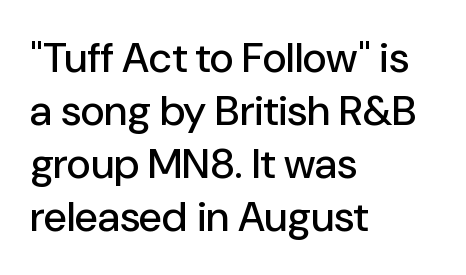
{"serif": "no", "italic": "no", "width": "normal", "stroke_contrast": "low", "x_height": "medium", "monospaced": "no", "underline": "no", "align": "left", "line_spacing": "normal", "line_spacing_ratio": 1.26, "letter_spacing": "normal", "letter_spacing_em": 0.0, "glyph_px": 42}
